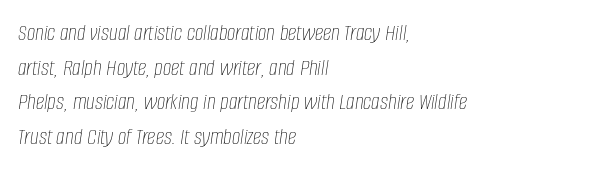
The image shows 24 px text type, italic (leaning right); set left-aligned, normal line spacing (1.44x), normal letter spacing, not underlined.
